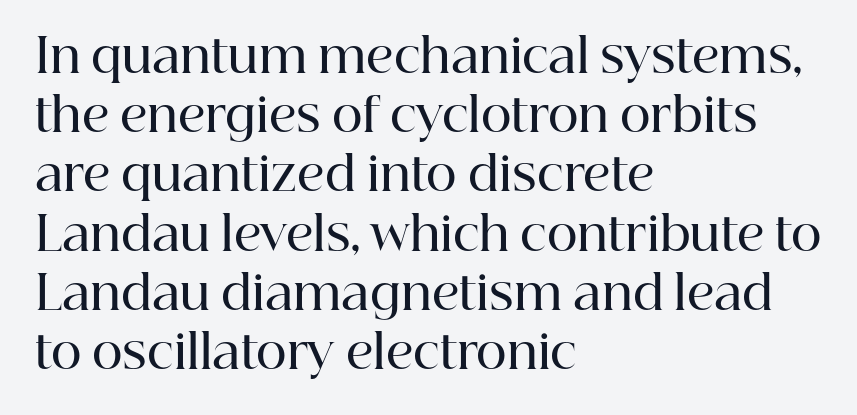
The zone under the glyphs is completely vacant. The typesetting leans somewhat heavy: a semibold. Ascenders rise straight up at ninety degrees. Compared with typical paragraphs, the rows here are spaced about the same.
